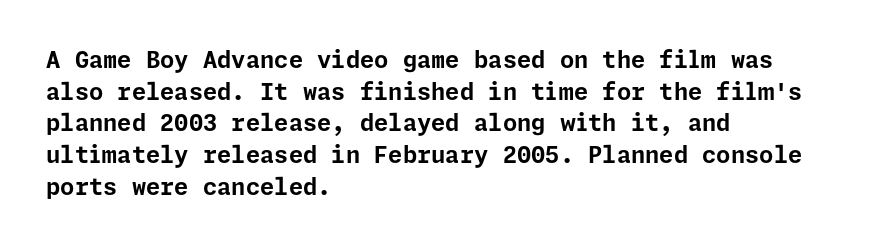
Q: Is the text bold? A: Yes.
Q: Is the text italic (slanted)? A: No, it is upright.
Q: Is the text underlined? A: No.
Q: How is the paragraph aligned? A: Left-aligned.
Q: Is the spacing between letters normal or unusually wide? A: Normal.
Q: Is the spacing between lines tight, normal or loose? A: Normal.
